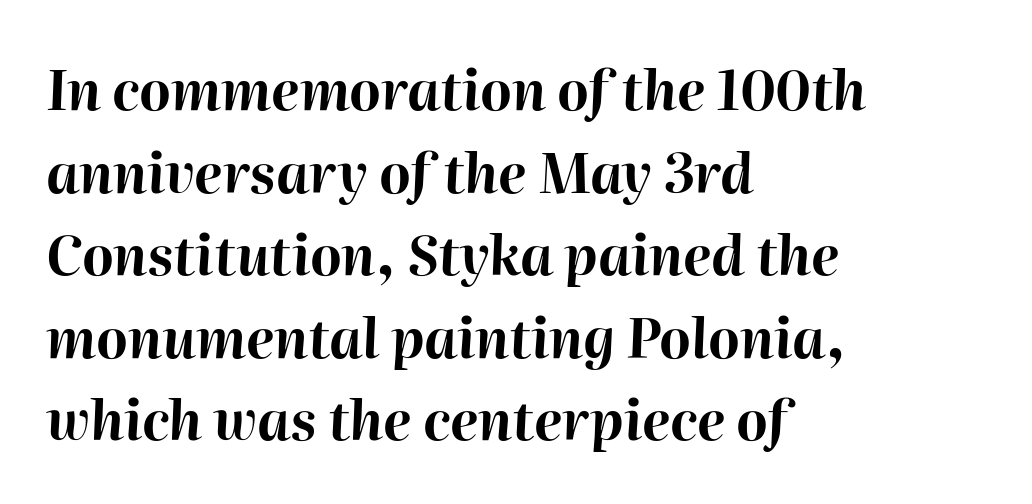
Q: Is the text bold? A: Yes.
Q: Is the text italic (slanted)? A: Yes, it leans right by about 2 degrees.
Q: Is the text underlined? A: No.
Q: How is the paragraph aligned? A: Left-aligned.
Q: Is the spacing between letters normal or unusually wide? A: Normal.
Q: Is the spacing between lines tight, normal or loose? A: Normal.
Q: Width (condensed, normal, or wide)? A: Normal.
Q: Stroke contrast? A: High.
Q: x-height? A: Medium.
Q: Monospaced? A: No.
